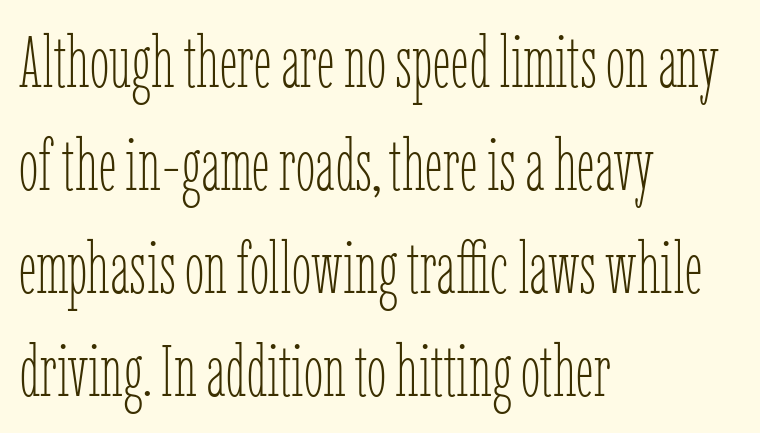
The image shows 71 px thin, condensed type, upright; set left-aligned, normal line spacing (1.45x), normal letter spacing, not underlined; low stroke contrast and a medium x-height.
